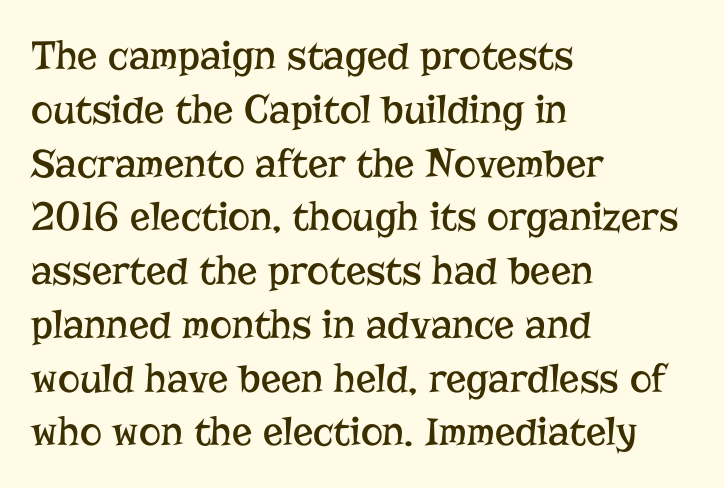
The ragged edge is on the right, which tells us the setting is flush left. Any mark beneath the type? The region is blank. Here the designer chose a conventional face with non-uniform glyph widths. The text was rendered using a seriffed face with decorative stroke endings. How would I describe the line gaps? Plain and ordinary.
